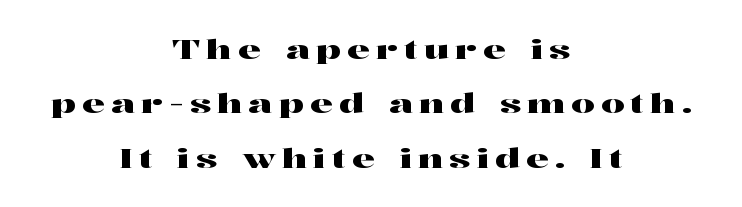
Q: Is the text italic (slanted)? A: No, it is upright.
Q: Is the text underlined? A: No.
Q: How is the paragraph aligned? A: Centered.
Q: Is the spacing between letters normal or unusually wide? A: Unusually wide.
Q: Is the spacing between lines tight, normal or loose? A: Loose.
